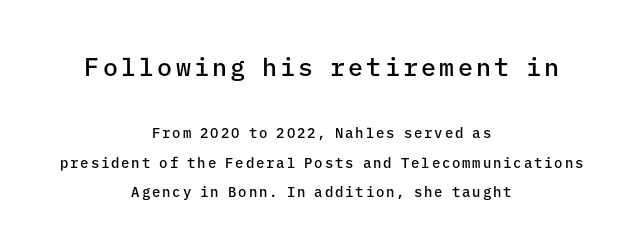
Q: Is the text bold? A: Semi-bold.
Q: Is the text italic (slanted)? A: No, it is upright.
Q: Is the text underlined? A: No.
Q: How is the paragraph aligned? A: Centered.
Q: Is the spacing between lines tight, normal or loose? A: Loose.
Q: Which block of text is set in a larger size, the first (top) or the second (bottom)? A: The first (top) one.
